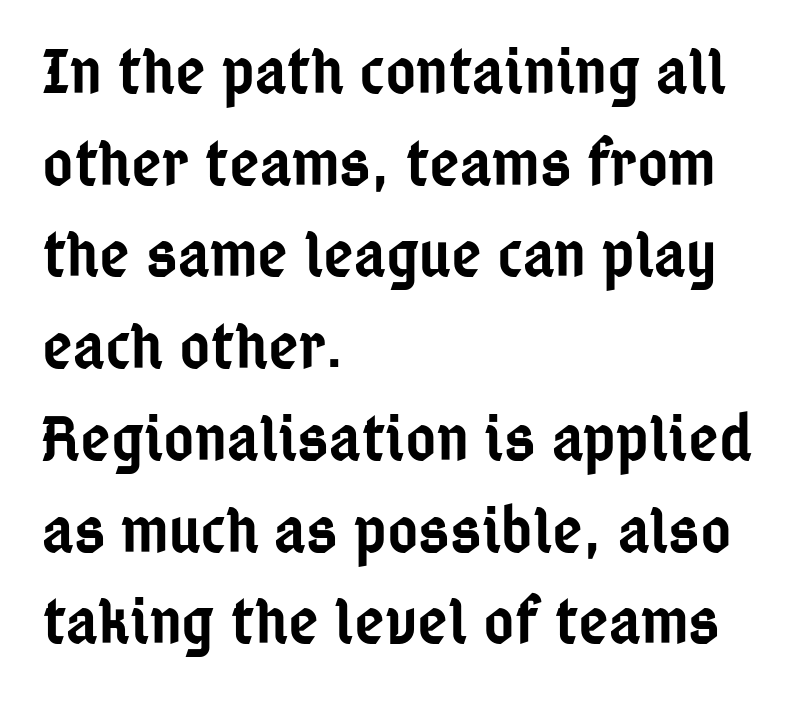
Italic: no, the glyphs are upright roman. Underlining? Definitely not there. These lines are set flush left with a ragged right edge. Semibold letterforms, between regular and bold. Is there much room between lines? A standard amount, neither cramped nor airy.
